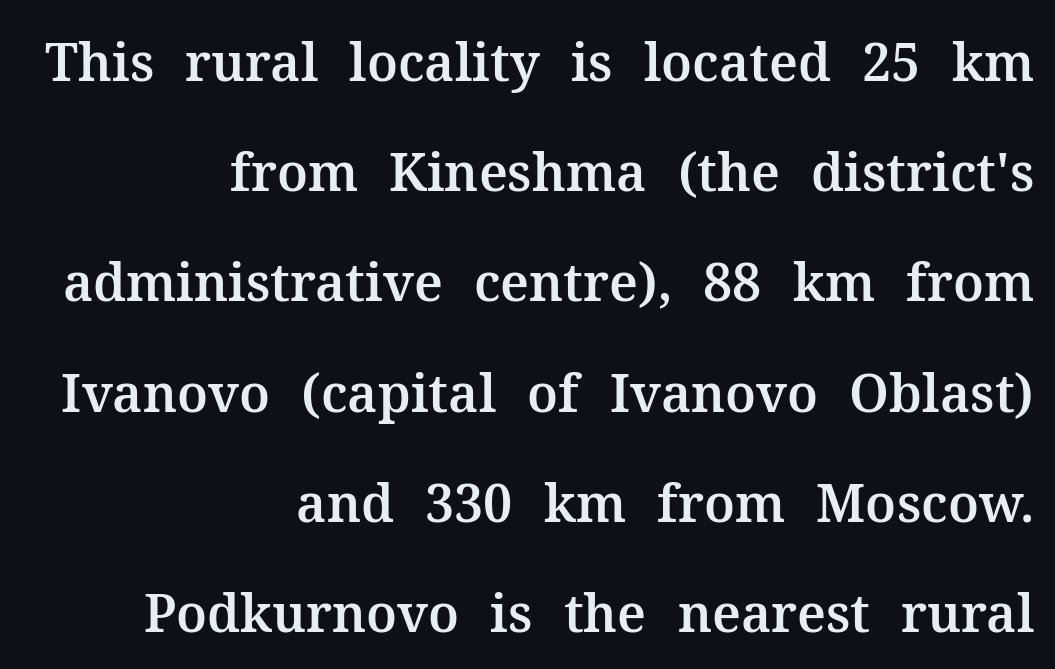
The image shows 52 px serif type, upright; set right-aligned, loose line spacing (2.12x), normal letter spacing, not underlined; medium stroke contrast and a medium x-height.
